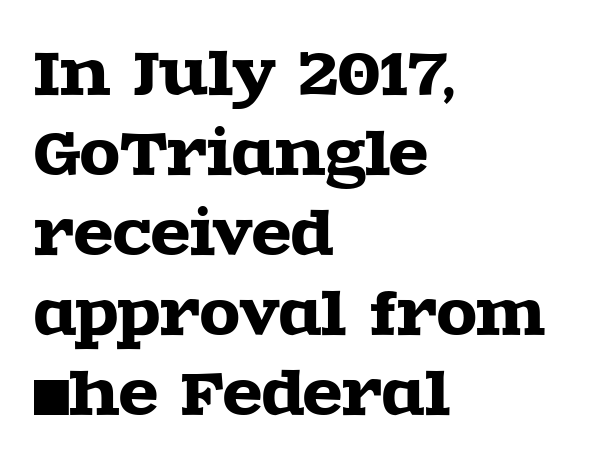
Honestly, there is no underline to notice here at all. The passage shown is typed in a proportional face where columns would drift. These lines are set flush left with a ragged right edge. Students, observe: this is what conventionally led text looks like. The letters stand straight up with perfectly vertical stems.
